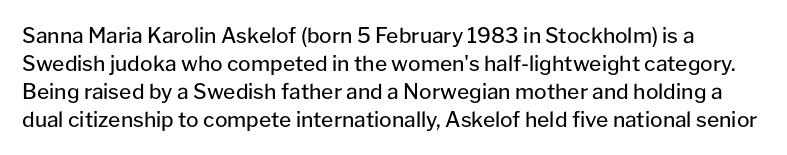
Q: Is the text bold? A: No.
Q: Is the text italic (slanted)? A: No, it is upright.
Q: Is the text underlined? A: No.
Q: Is the spacing between letters normal or unusually wide? A: Normal.
Q: Is the spacing between lines tight, normal or loose? A: Normal.
